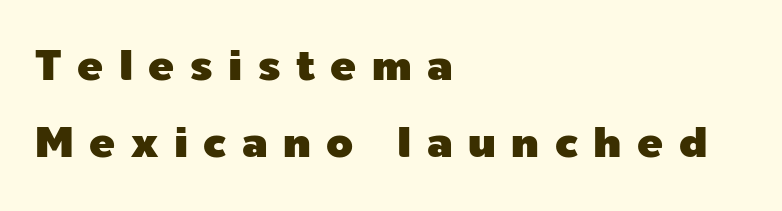
{"serif": "no", "italic": "no", "width": "normal", "x_height": "medium", "monospaced": "no", "underline": "no", "align": "left", "line_spacing_ratio": 1.8, "letter_spacing": "wide", "letter_spacing_em": 0.36, "glyph_px": 43}
